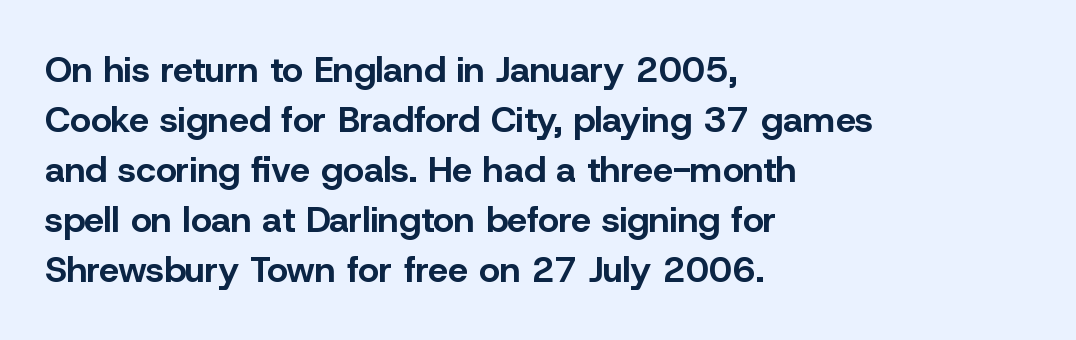
The image shows 36 px bold sans-serif type, upright; set left-aligned, normal line spacing (1.39x), normal letter spacing, not underlined; low stroke contrast and a medium x-height.
